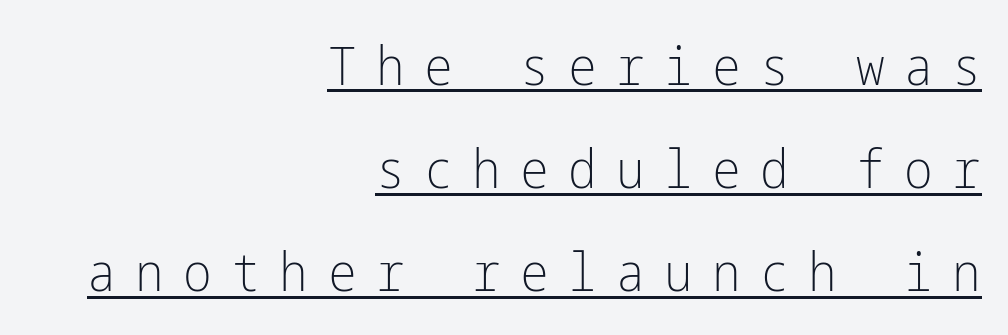
The image shows 54 px light, condensed sans-serif type, upright; set right-aligned, loose line spacing (1.91x), unusually wide letter spacing (+0.36 em), underlined; low stroke contrast and a medium x-height.
